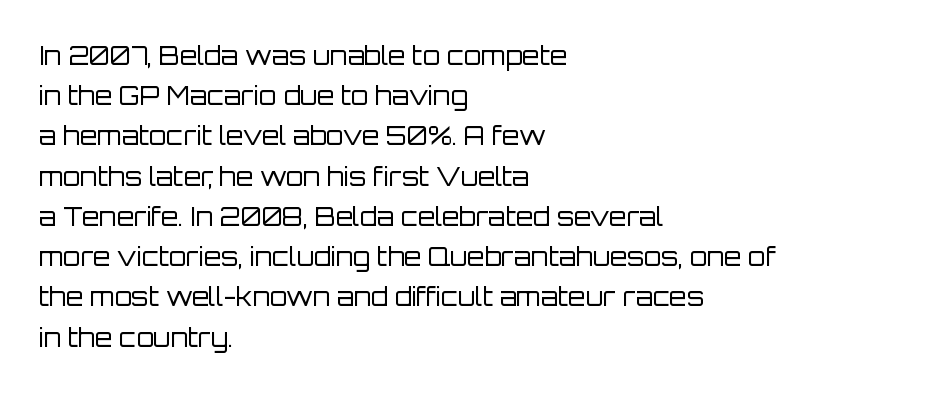
Q: Is the text bold? A: No.
Q: Is the text italic (slanted)? A: No, it is upright.
Q: Is the text underlined? A: No.
Q: How is the paragraph aligned? A: Left-aligned.
Q: Is the spacing between letters normal or unusually wide? A: Normal.
Q: Is the spacing between lines tight, normal or loose? A: Normal.
